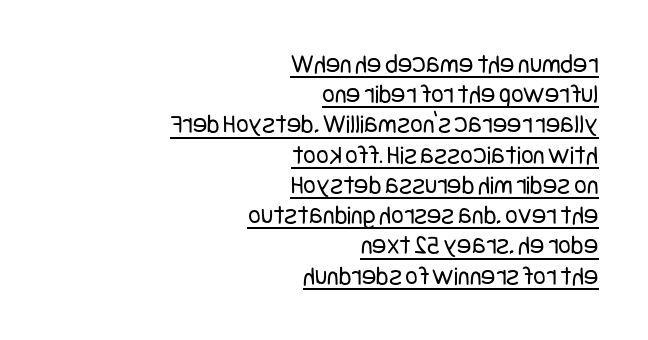
The image shows 27 px text type, upright; set right-aligned, tight line spacing (1.12x), normal letter spacing, underlined.
